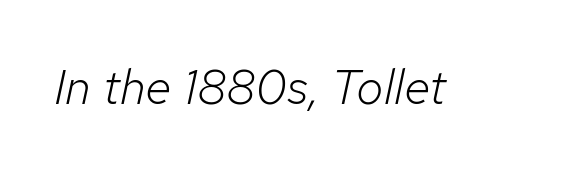
Q: Is the text bold? A: No.
Q: Is the text italic (slanted)? A: Yes, it leans right by about 12 degrees.
Q: Is the text underlined? A: No.
Q: Is the spacing between letters normal or unusually wide? A: Normal.
Q: Width (condensed, normal, or wide)? A: Normal.
Q: Stroke contrast? A: Low.
Q: x-height? A: Medium.
Q: Monospaced? A: No.
